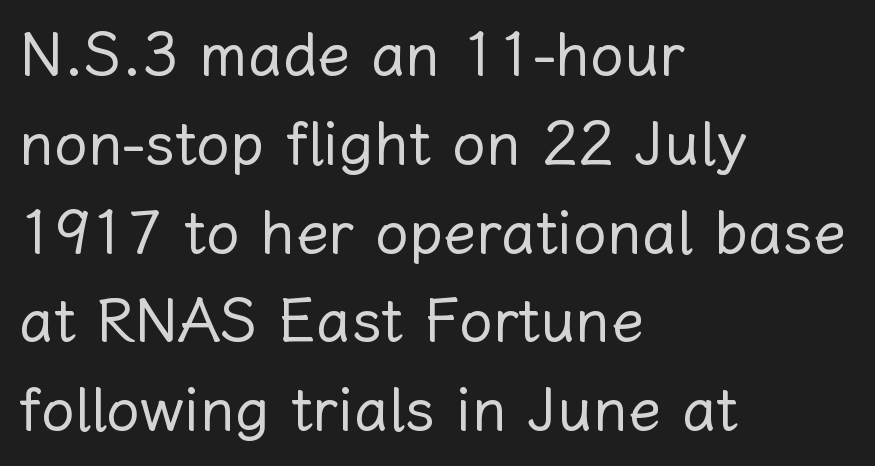
Q: Is the text bold? A: No.
Q: Is the text italic (slanted)? A: No, it is upright.
Q: Is the text underlined? A: No.
Q: How is the paragraph aligned? A: Left-aligned.
Q: Is the spacing between letters normal or unusually wide? A: Normal.
Q: Is the spacing between lines tight, normal or loose? A: Normal.
Q: Width (condensed, normal, or wide)? A: Normal.
Q: Stroke contrast? A: Low.
Q: x-height? A: Medium.
Q: Monospaced? A: No.
